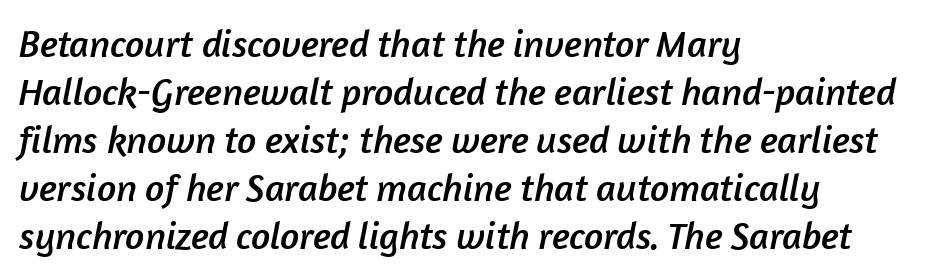
The image shows 38 px sans-serif type; set left-aligned, normal line spacing (1.26x), normal letter spacing, not underlined; low stroke contrast and a medium x-height.
